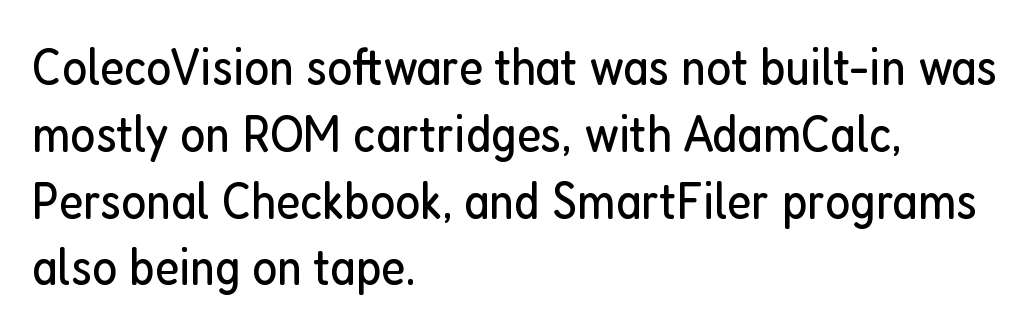
{"serif": "no", "italic": "no", "bold": "no", "weight": "regular", "width": "condensed", "stroke_contrast": "low", "x_height": "medium", "monospaced": "no", "underline": "no", "align": "left", "line_spacing": "normal", "line_spacing_ratio": 1.26, "letter_spacing": "normal", "letter_spacing_em": 0.0, "glyph_px": 53}
